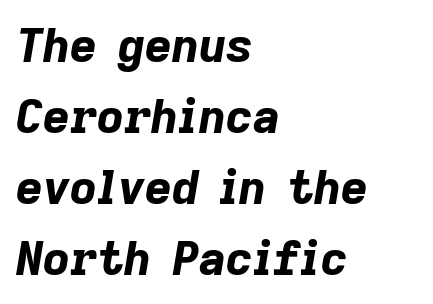
Style check: oblique. Weight check: bold — yes, fully. In terms of letterspacing, this is plain default setting. Caption: multi-line text, flush left, ragged right.
